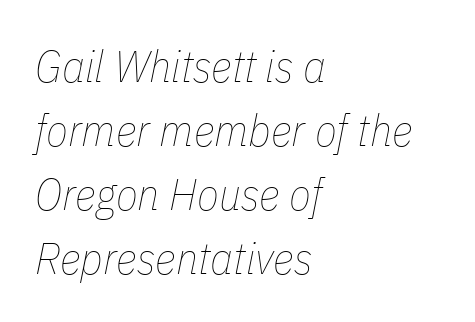
Q: Is the text bold? A: No.
Q: Is the text italic (slanted)? A: Yes, it leans right by about 11 degrees.
Q: Is the text underlined? A: No.
Q: How is the paragraph aligned? A: Left-aligned.
Q: Is the spacing between letters normal or unusually wide? A: Normal.
Q: Is the spacing between lines tight, normal or loose? A: Normal.
Q: Width (condensed, normal, or wide)? A: Condensed.
Q: Stroke contrast? A: Low.
Q: x-height? A: Medium.
Q: Monospaced? A: No.
